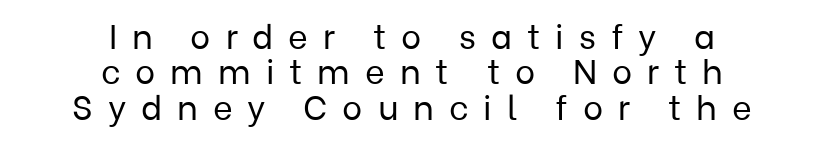
Q: Is the text bold? A: No.
Q: Is the text italic (slanted)? A: No, it is upright.
Q: Is the typeface a serif or a sans-serif typeface? A: Sans-serif.
Q: Is the text underlined? A: No.
Q: How is the paragraph aligned? A: Centered.
Q: Is the spacing between letters normal or unusually wide? A: Unusually wide.
Q: Is the spacing between lines tight, normal or loose? A: Tight.
Q: Width (condensed, normal, or wide)? A: Normal.
Q: Stroke contrast? A: Low.
Q: x-height? A: Medium.
Q: Monospaced? A: No.
